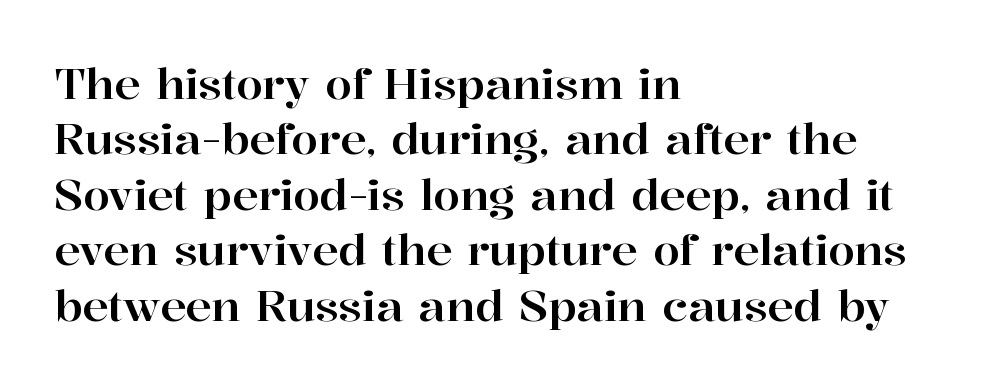
Q: Is the text italic (slanted)? A: No, it is upright.
Q: Is the typeface a serif or a sans-serif typeface? A: Serif.
Q: Is the text underlined? A: No.
Q: How is the paragraph aligned? A: Left-aligned.
Q: Is the spacing between letters normal or unusually wide? A: Normal.
Q: Is the spacing between lines tight, normal or loose? A: Normal.
Q: Width (condensed, normal, or wide)? A: Normal.
Q: Stroke contrast? A: High.
Q: x-height? A: Medium.
Q: Monospaced? A: No.
